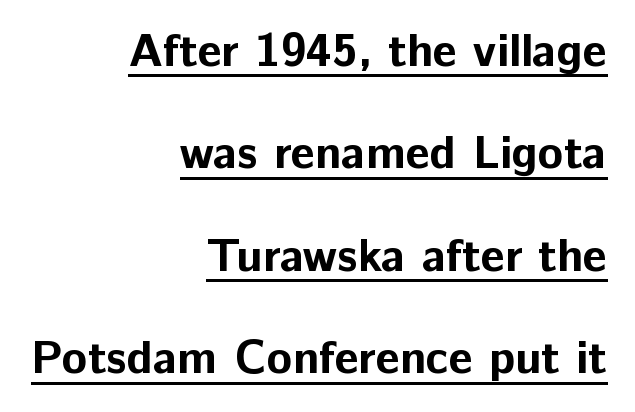
Do the characters align in a grid? No, the font is proportional. Notice the wide empty band between every row — that's loose leading. This is roman type, the default non-slanted kind. A flush-right, rag-left setting is used for this passage. The passage shown is emphatically bold.
